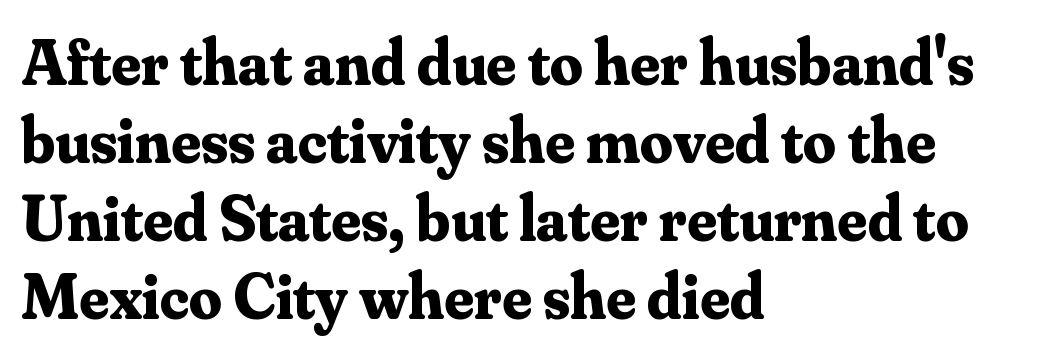
The image shows 65 px bold serif type, upright; set left-aligned, line spacing 1.2x, normal letter spacing, not underlined; medium stroke contrast and a small x-height.
